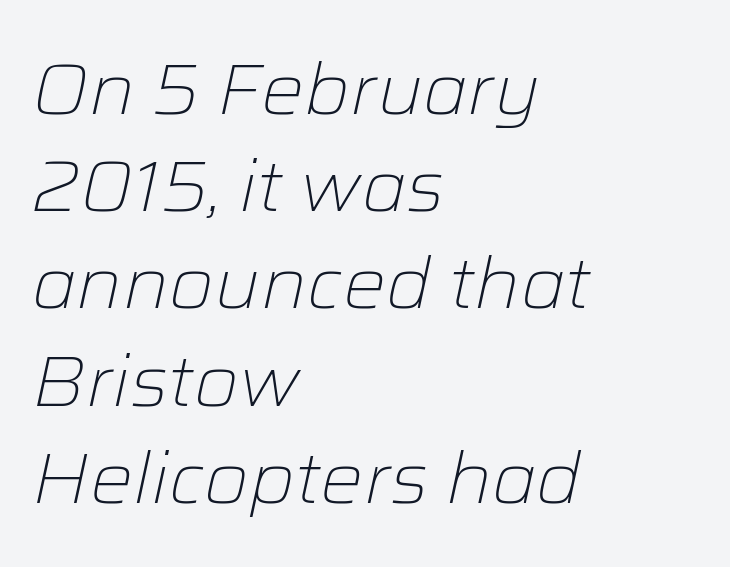
The image shows 72 px light type, italic (leaning right); set left-aligned, normal line spacing (1.35x), normal letter spacing, not underlined; low stroke contrast and a medium x-height.
